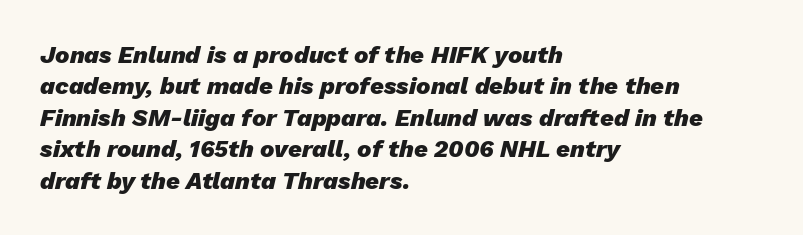
Q: Is the text bold? A: Yes.
Q: Is the text italic (slanted)? A: Yes, it leans right by about 13 degrees.
Q: Is the text underlined? A: No.
Q: How is the paragraph aligned? A: Left-aligned.
Q: Is the spacing between letters normal or unusually wide? A: Normal.
Q: Is the spacing between lines tight, normal or loose? A: Normal.
